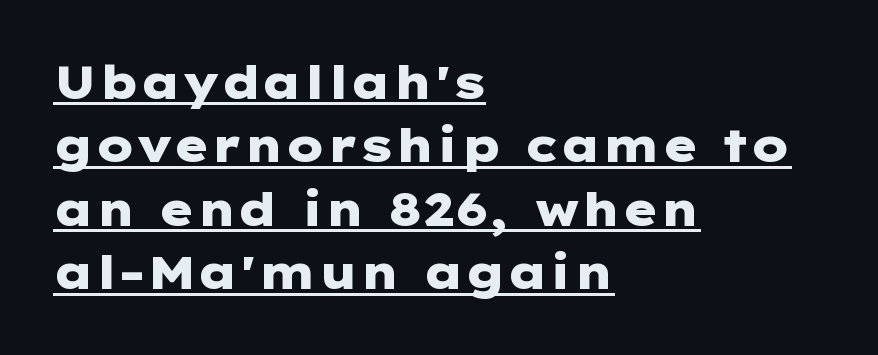
The image shows 46 px heavy, wide sans-serif type, upright; set left-aligned, normal line spacing (1.38x), normal letter spacing, underlined; low stroke contrast and a medium x-height.
